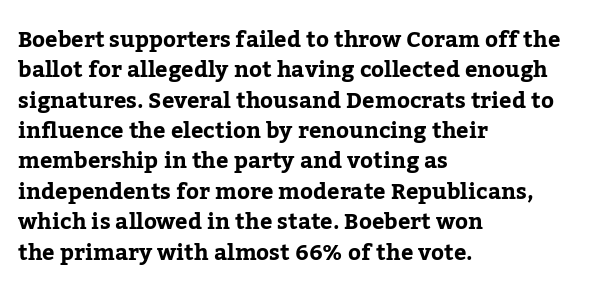
Q: Is the text bold? A: Yes.
Q: Is the text italic (slanted)? A: No, it is upright.
Q: Is the text underlined? A: No.
Q: How is the paragraph aligned? A: Left-aligned.
Q: Is the spacing between letters normal or unusually wide? A: Normal.
Q: Is the spacing between lines tight, normal or loose? A: Normal.
